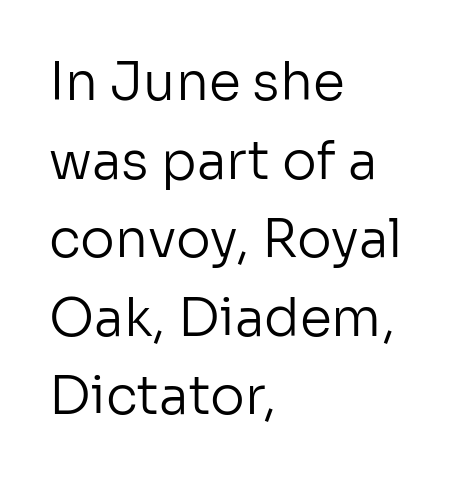
Weight: not bold — regular or lighter. Grotesque or geometric, the face here clearly has no serifs. Honestly, there is no underline to notice here at all. Leading matches the norm, producing a regular column. Style check: upright.
